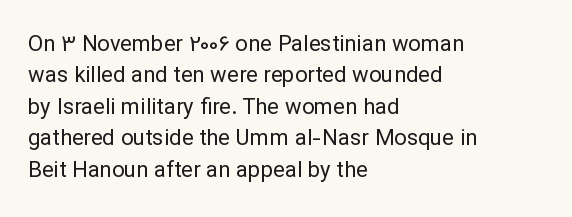
The image shows 22 px text type, upright; set left-aligned, normal line spacing (1.43x), normal letter spacing, not underlined.
